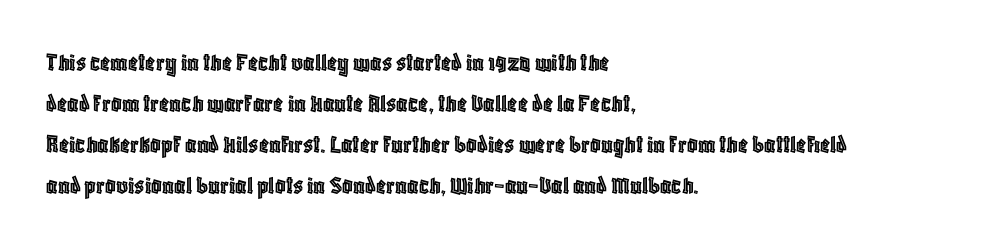
Q: Is the text italic (slanted)? A: No, it is upright.
Q: Is the text underlined? A: No.
Q: How is the paragraph aligned? A: Left-aligned.
Q: Is the spacing between letters normal or unusually wide? A: Normal.
Q: Is the spacing between lines tight, normal or loose? A: Normal.
